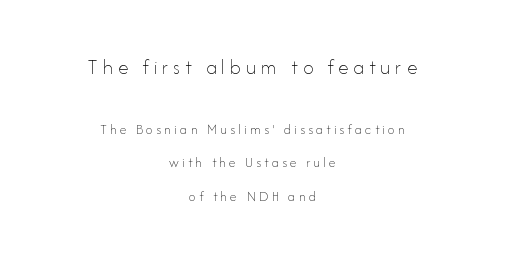
The image shows 21 px text type, upright; set centered, loose line spacing (2.39x), unusually wide letter spacing (+0.23 em), not underlined; the first (top) block is 1.5x larger.
